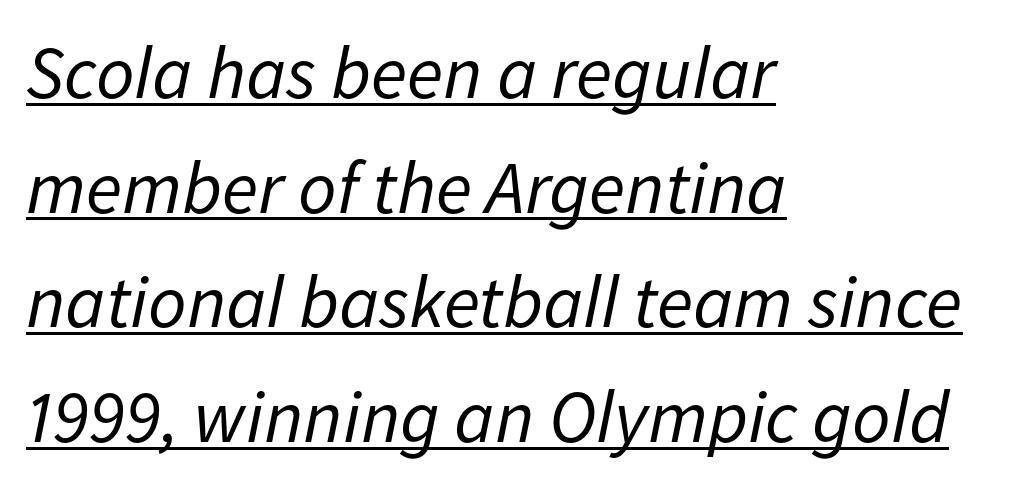
Is this a fixed-width face? No — the glyphs have proportional, varying widths. Whoever set this chose a conventional vertical rhythm. Every character sits at an angle, as italics do. Each line starts at the same left margin while the right side varies.
